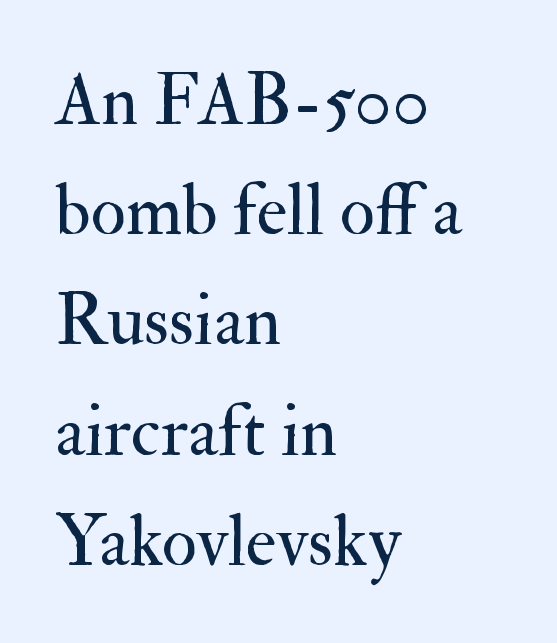
{"serif": "yes", "italic": "no", "bold": "no", "weight": "regular", "width": "normal", "stroke_contrast": "medium", "x_height": "small", "monospaced": "no", "underline": "no", "align": "left", "line_spacing": "normal", "line_spacing_ratio": 1.51, "letter_spacing": "normal", "letter_spacing_em": 0.0, "glyph_px": 73}
